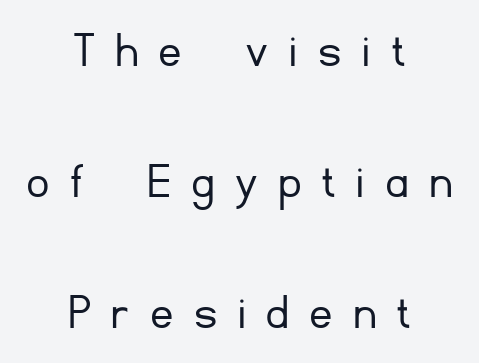
The image shows 53 px light sans-serif type, upright; set centered, loose line spacing (2.47x), unusually wide letter spacing (+0.41 em), not underlined; low stroke contrast and a small x-height.
